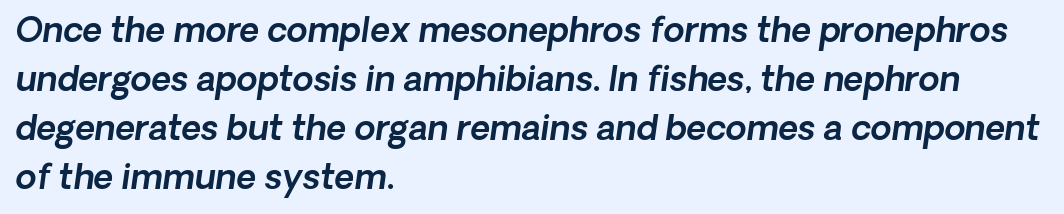
Left-aligned paragraph, ragged on the right. Note the varied advance widths — an 'i' is clearly narrower than an 'm'. A typesetter would call this leading conventional body-copy spacing. You could call the tracking neutral — neither tight nor loose.
